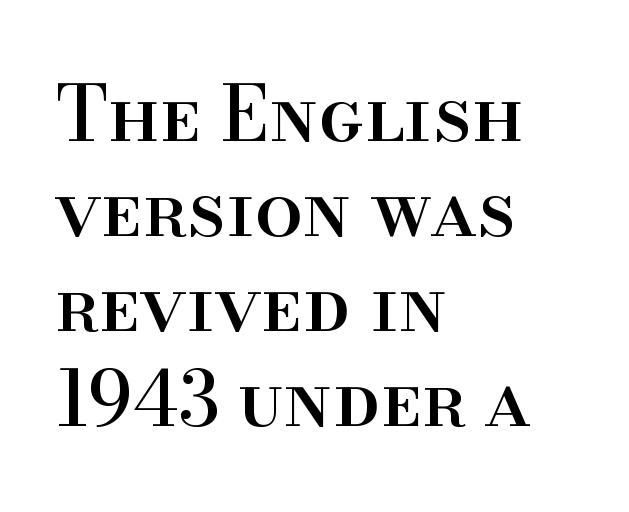
The image shows 76 px serif type, upright; set left-aligned, normal line spacing (1.25x), normal letter spacing, not underlined; high stroke contrast and a small x-height.
